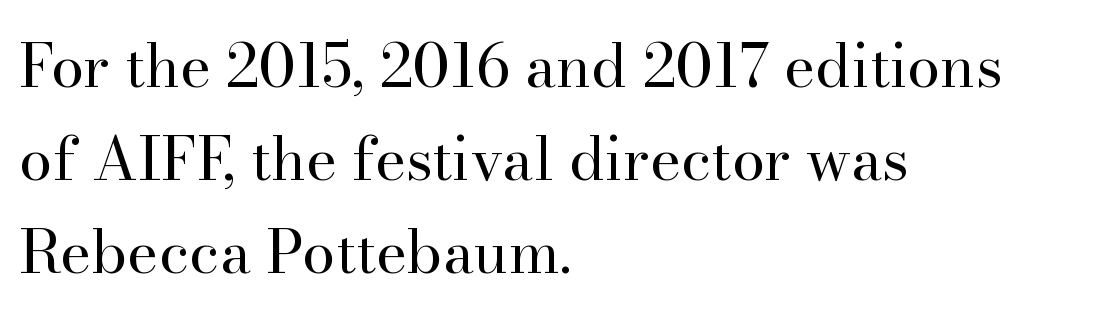
Q: Is the text bold? A: No.
Q: Is the text italic (slanted)? A: No, it is upright.
Q: Is the typeface a serif or a sans-serif typeface? A: Serif.
Q: Is the text underlined? A: No.
Q: How is the paragraph aligned? A: Left-aligned.
Q: Is the spacing between letters normal or unusually wide? A: Normal.
Q: Is the spacing between lines tight, normal or loose? A: Normal.
Q: Width (condensed, normal, or wide)? A: Normal.
Q: Stroke contrast? A: High.
Q: x-height? A: Small.
Q: Monospaced? A: No.
